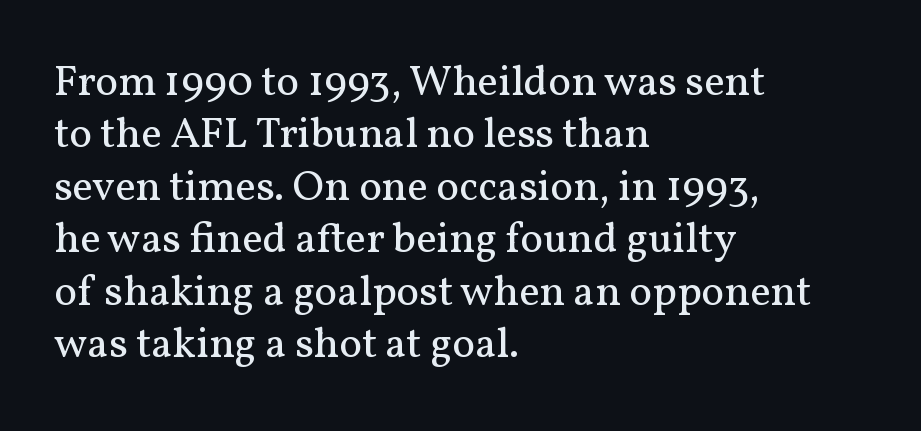
Q: Is the text bold? A: No.
Q: Is the text italic (slanted)? A: No, it is upright.
Q: Is the typeface a serif or a sans-serif typeface? A: Serif.
Q: Is the text underlined? A: No.
Q: How is the paragraph aligned? A: Left-aligned.
Q: Is the spacing between letters normal or unusually wide? A: Normal.
Q: Width (condensed, normal, or wide)? A: Normal.
Q: Stroke contrast? A: Medium.
Q: x-height? A: Medium.
Q: Monospaced? A: No.
